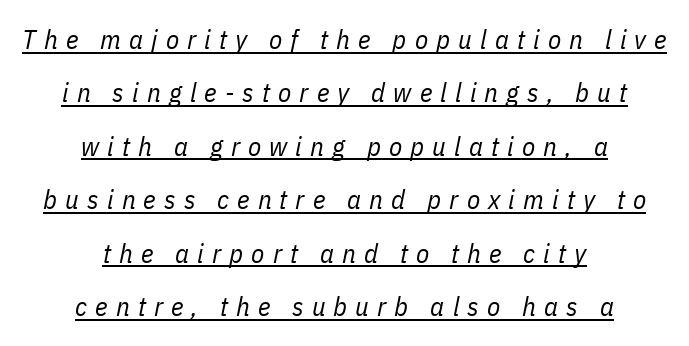
The image shows 27 px text type, italic (leaning right); set centered, loose line spacing (1.98x), unusually wide letter spacing (+0.3 em), underlined.
